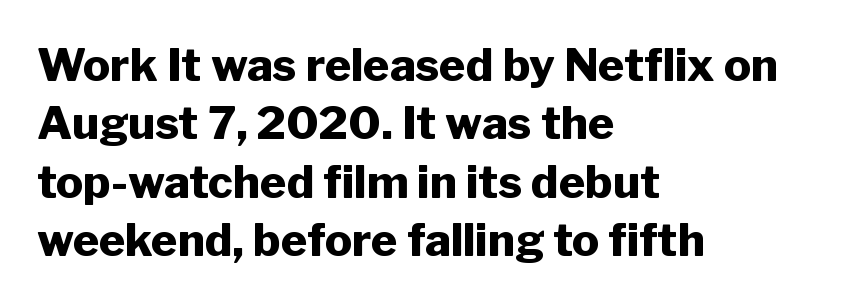
Q: Is the text bold? A: Yes.
Q: Is the text italic (slanted)? A: No, it is upright.
Q: Is the typeface a serif or a sans-serif typeface? A: Sans-serif.
Q: Is the text underlined? A: No.
Q: How is the paragraph aligned? A: Left-aligned.
Q: Is the spacing between letters normal or unusually wide? A: Normal.
Q: Is the spacing between lines tight, normal or loose? A: Normal.
Q: Width (condensed, normal, or wide)? A: Normal.
Q: Stroke contrast? A: Low.
Q: x-height? A: Medium.
Q: Monospaced? A: No.
